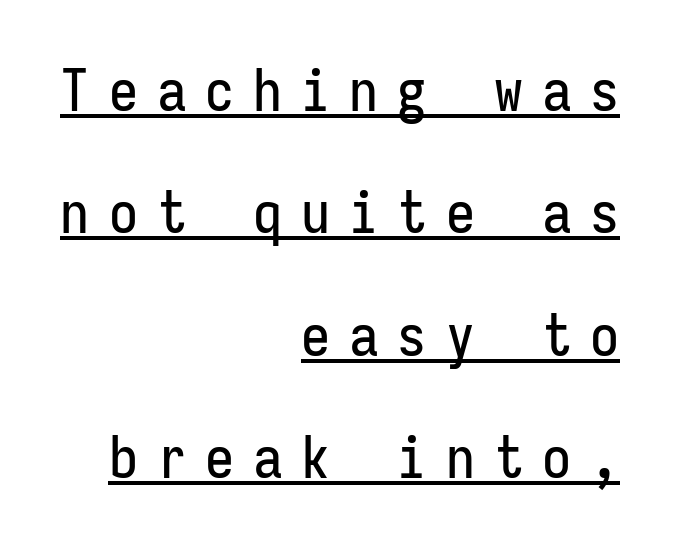
{"serif": "no", "italic": "no", "width": "condensed", "stroke_contrast": "low", "x_height": "medium", "monospaced": "yes", "underline": "yes", "align": "right", "line_spacing": "loose", "line_spacing_ratio": 2.11, "letter_spacing": "wide", "letter_spacing_em": 0.33, "glyph_px": 58}
